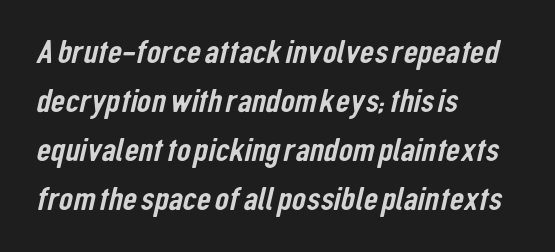
The image shows 35 px condensed sans-serif type; set left-aligned, normal line spacing (1.4x), normal letter spacing, not underlined; low stroke contrast and a medium x-height.
